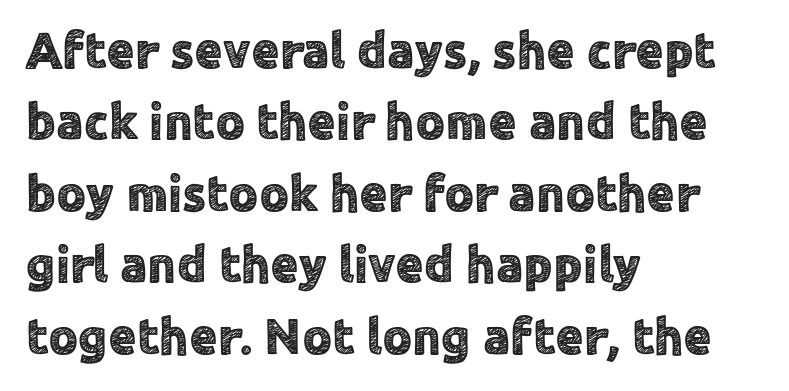
The image shows 51 px sans-serif type, upright; set left-aligned, normal line spacing (1.4x), normal letter spacing, not underlined; a medium x-height.
